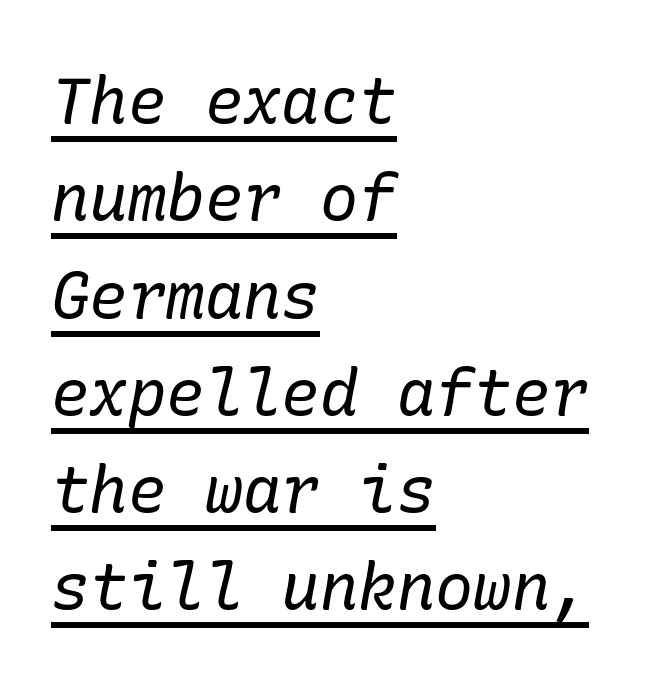
{"italic": "yes", "lean": "right", "slant_degrees": 10, "bold": "no", "weight": "regular", "width": "normal", "stroke_contrast": "low", "x_height": "medium", "underline": "yes", "align": "left", "line_spacing": "normal", "line_spacing_ratio": 1.52, "letter_spacing": "normal", "letter_spacing_em": 0.0, "glyph_px": 64}
